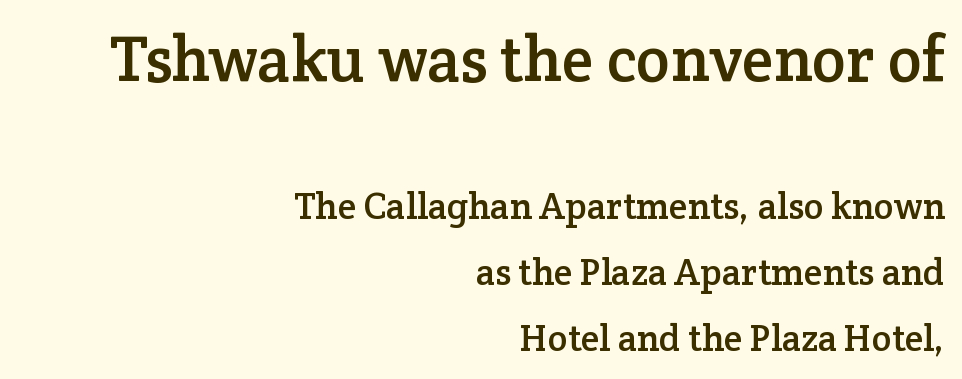
Nobody drew a line under any word here. You can tell it's not italic because the verticals are truly vertical. The rendering uses natural spacing where letterforms have individual widths. Type size steps down from the first block to the second.
